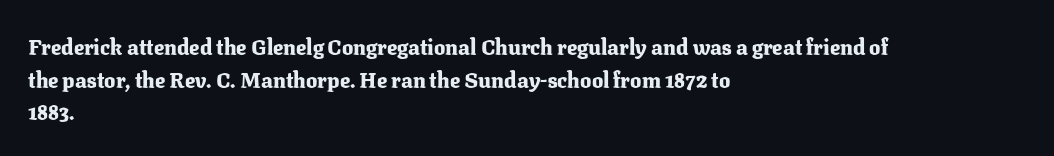
{"italic": "no", "bold": "yes", "underline": "no", "align": "left", "line_spacing": "normal", "line_spacing_ratio": 1.55, "letter_spacing": "normal", "letter_spacing_em": 0.0, "glyph_px": 21}
